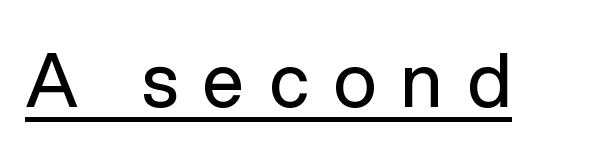
{"serif": "no", "italic": "no", "bold": "no", "weight": "regular", "width": "normal", "stroke_contrast": "low", "x_height": "medium", "monospaced": "no", "underline": "yes", "letter_spacing": "wide", "letter_spacing_em": 0.33, "glyph_px": 74}
